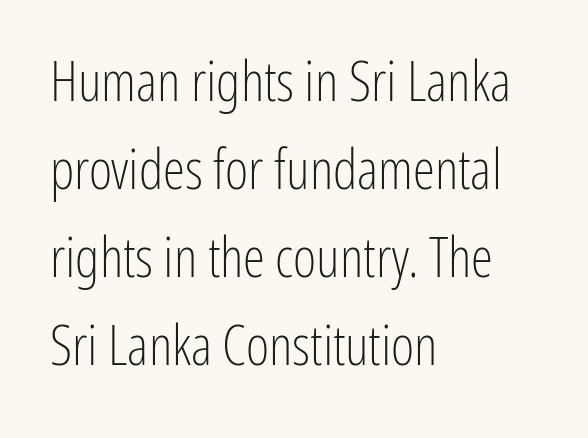
{"serif": "no", "italic": "no", "bold": "no", "weight": "light", "width": "condensed", "stroke_contrast": "low", "x_height": "medium", "monospaced": "no", "underline": "no", "align": "left", "line_spacing": "normal", "line_spacing_ratio": 1.57, "letter_spacing": "normal", "letter_spacing_em": 0.0, "glyph_px": 56}
